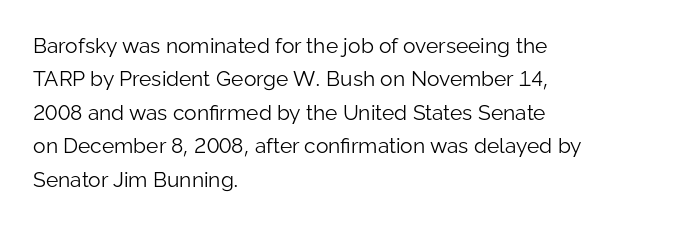
How would I describe the line gaps? Plain and ordinary. Weight: in the light-to-regular range. The type is set solid horizontally, with unmodified tracking. The lines are quadded left.
